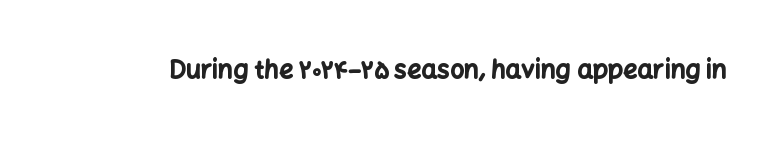
{"italic": "no", "bold": "yes", "underline": "no", "letter_spacing": "normal", "letter_spacing_em": 0.0, "glyph_px": 25}
